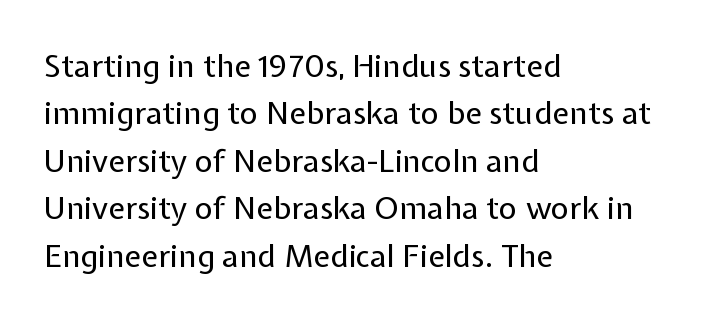
The image shows 31 px regular-weight sans-serif type, upright; set left-aligned, normal line spacing (1.53x), normal letter spacing, not underlined; low stroke contrast and a medium x-height.
